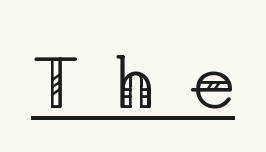
Each stroke keeps to a modest, everyday thickness or less. Yep, those are serifs on the letters. The typesetter has applied underlining to the passage shown. Does the lettering tilt? It doesn't — this is upright. Think of a printed novel: that variable character pitch is what you see here. Words appear elongated and porous because spacing is wide.
